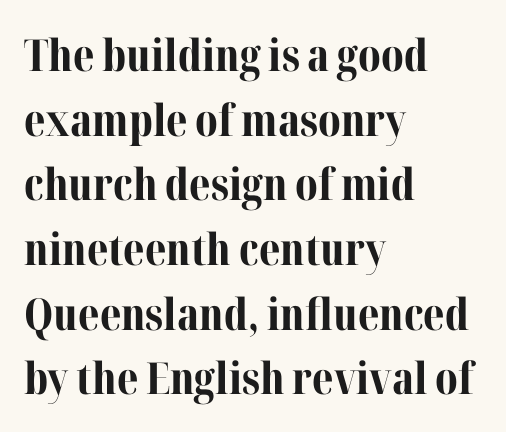
The image shows 44 px bold serif type, upright; set left-aligned, normal line spacing (1.47x), normal letter spacing, not underlined; medium stroke contrast and a medium x-height.
